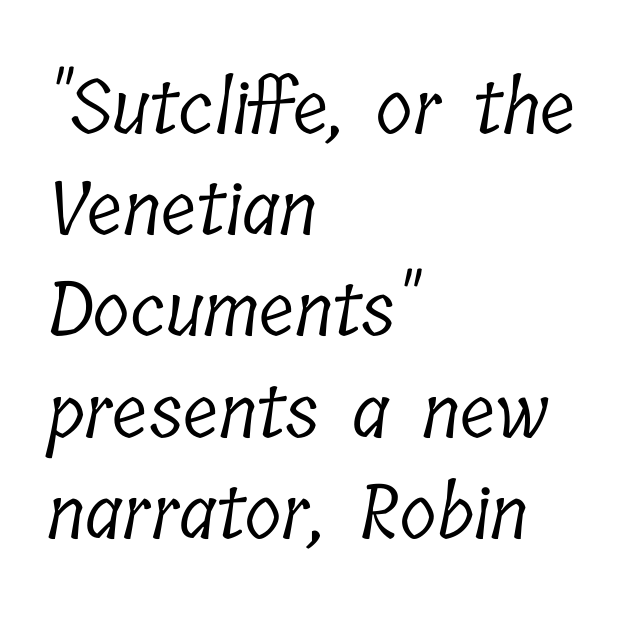
Q: Is the text bold? A: No.
Q: Is the typeface a serif or a sans-serif typeface? A: Serif.
Q: Is the text underlined? A: No.
Q: How is the paragraph aligned? A: Left-aligned.
Q: Is the spacing between letters normal or unusually wide? A: Normal.
Q: Is the spacing between lines tight, normal or loose? A: Normal.
Q: Width (condensed, normal, or wide)? A: Condensed.
Q: Stroke contrast? A: Low.
Q: x-height? A: Medium.
Q: Monospaced? A: No.
